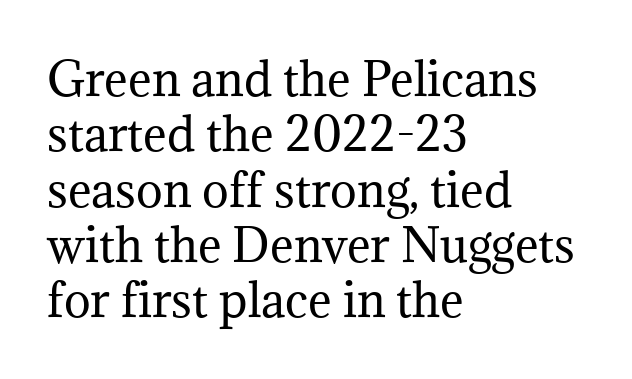
{"serif": "yes", "italic": "no", "bold": "no", "weight": "regular", "width": "normal", "stroke_contrast": "medium", "x_height": "medium", "monospaced": "no", "underline": "no", "align": "left", "line_spacing_ratio": 1.23, "letter_spacing": "normal", "letter_spacing_em": 0.0, "glyph_px": 45}
